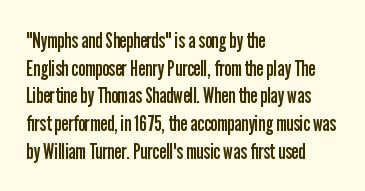
{"italic": "no", "bold": "no", "underline": "no", "align": "left", "line_spacing": "normal", "line_spacing_ratio": 1.26, "letter_spacing": "normal", "letter_spacing_em": 0.0, "glyph_px": 22}
